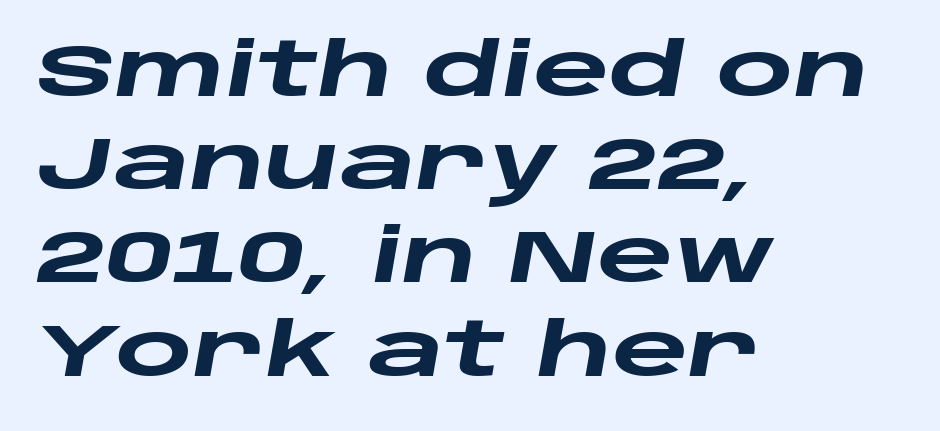
Q: Is the text bold? A: Yes.
Q: Is the text italic (slanted)? A: Yes, it leans right by about 10 degrees.
Q: Is the text underlined? A: No.
Q: How is the paragraph aligned? A: Left-aligned.
Q: Is the spacing between letters normal or unusually wide? A: Normal.
Q: Is the spacing between lines tight, normal or loose? A: Normal.
Q: Width (condensed, normal, or wide)? A: Wide.
Q: Stroke contrast? A: Low.
Q: x-height? A: Large.
Q: Monospaced? A: No.
